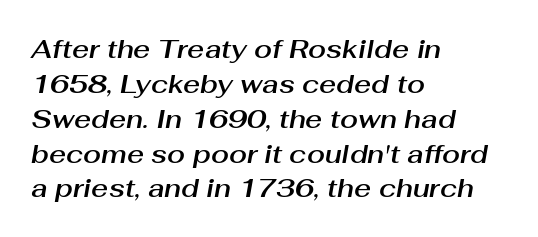
The image shows 26 px text type, italic (leaning right); set left-aligned, normal line spacing (1.34x), normal letter spacing, not underlined.
